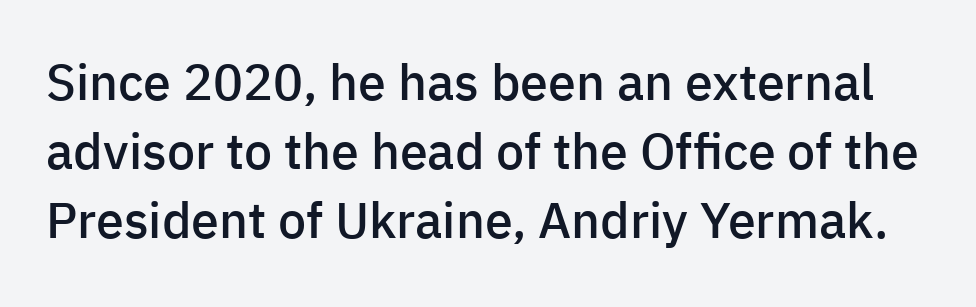
Q: Is the text bold? A: Semi-bold.
Q: Is the text italic (slanted)? A: No, it is upright.
Q: Is the typeface a serif or a sans-serif typeface? A: Sans-serif.
Q: Is the text underlined? A: No.
Q: Is the spacing between letters normal or unusually wide? A: Normal.
Q: Is the spacing between lines tight, normal or loose? A: Normal.
Q: Width (condensed, normal, or wide)? A: Normal.
Q: Stroke contrast? A: Low.
Q: x-height? A: Medium.
Q: Monospaced? A: No.
